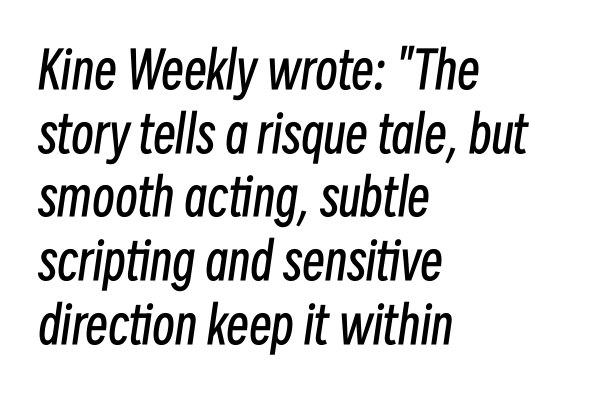
{"italic": "yes", "lean": "right", "slant_degrees": 8, "bold": "no", "weight": "regular", "width": "condensed", "stroke_contrast": "low", "x_height": "medium", "monospaced": "no", "underline": "no", "align": "left", "line_spacing": "normal", "line_spacing_ratio": 1.25, "letter_spacing": "normal", "letter_spacing_em": 0.0, "glyph_px": 51}
